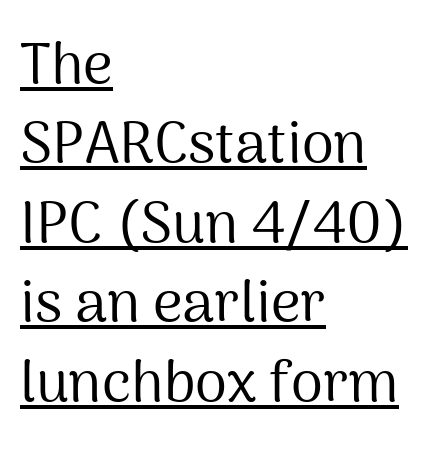
Is there an underline? Yes — a line sits under the letters. Grotesque or geometric, the face here clearly has no serifs. Weight: not bold — regular or lighter. Spacing verdict: proportional, widths tailored to each character. The line-height multiplier appears to be the usual default.
